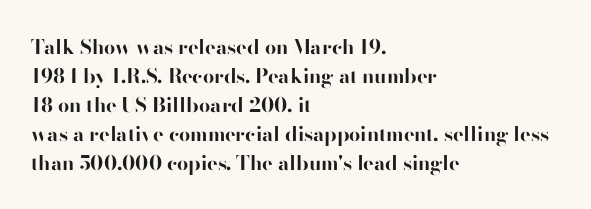
The image shows 20 px bold type, upright; set left-aligned, normal line spacing (1.45x), normal letter spacing, not underlined.
